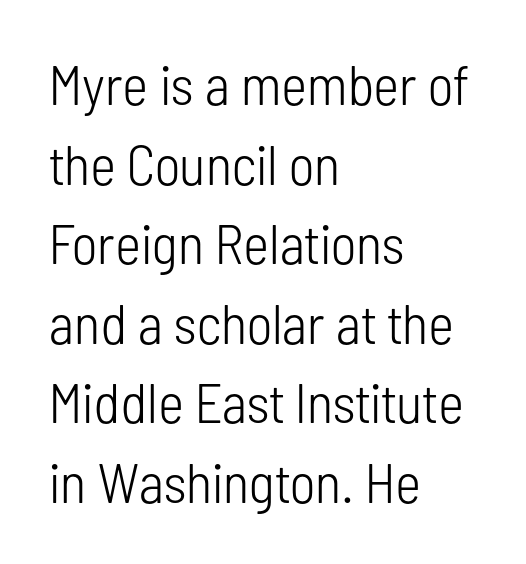
Q: Is the text bold? A: No.
Q: Is the text italic (slanted)? A: No, it is upright.
Q: Is the typeface a serif or a sans-serif typeface? A: Sans-serif.
Q: Is the text underlined? A: No.
Q: How is the paragraph aligned? A: Left-aligned.
Q: Is the spacing between letters normal or unusually wide? A: Normal.
Q: Is the spacing between lines tight, normal or loose? A: Normal.
Q: Width (condensed, normal, or wide)? A: Condensed.
Q: Stroke contrast? A: Low.
Q: x-height? A: Medium.
Q: Monospaced? A: No.
